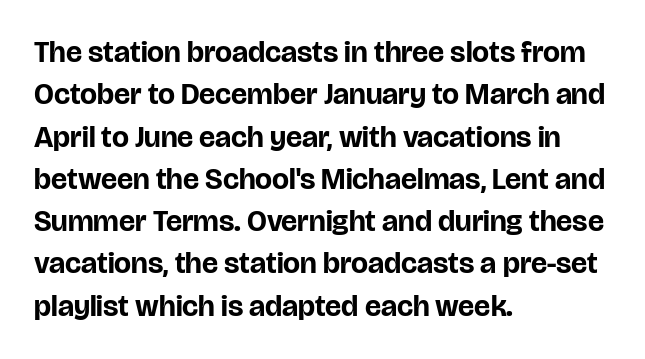
Q: Is the text bold? A: Yes.
Q: Is the text italic (slanted)? A: No, it is upright.
Q: Is the typeface a serif or a sans-serif typeface? A: Sans-serif.
Q: Is the text underlined? A: No.
Q: How is the paragraph aligned? A: Left-aligned.
Q: Is the spacing between letters normal or unusually wide? A: Normal.
Q: Is the spacing between lines tight, normal or loose? A: Normal.
Q: Width (condensed, normal, or wide)? A: Normal.
Q: Stroke contrast? A: Low.
Q: x-height? A: Large.
Q: Monospaced? A: No.
